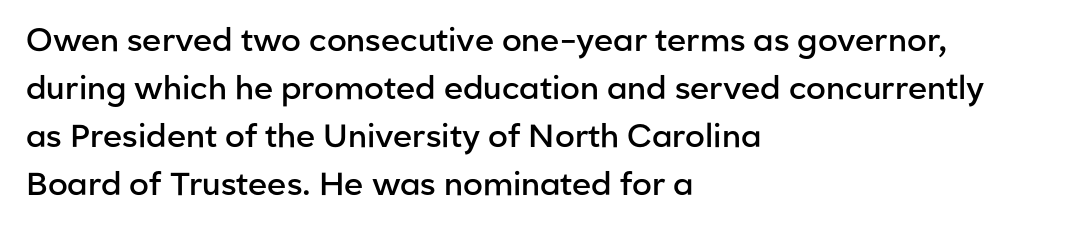
No word sits above an underline. The font's upright variant was chosen for this text. The paragraph shown leans on its left margin. Slightly chunky letters — semibold, I'd say, not full bold.
